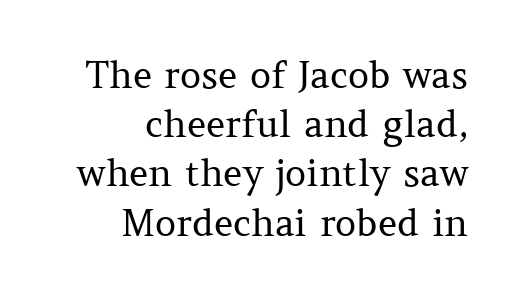
Q: Is the text bold? A: No.
Q: Is the text italic (slanted)? A: No, it is upright.
Q: Is the typeface a serif or a sans-serif typeface? A: Serif.
Q: Is the text underlined? A: No.
Q: How is the paragraph aligned? A: Right-aligned.
Q: Is the spacing between letters normal or unusually wide? A: Normal.
Q: Is the spacing between lines tight, normal or loose? A: Normal.
Q: Width (condensed, normal, or wide)? A: Normal.
Q: Stroke contrast? A: Medium.
Q: x-height? A: Medium.
Q: Monospaced? A: No.
